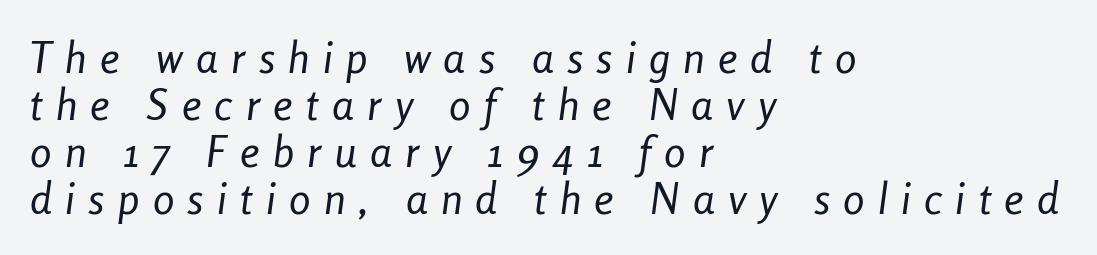
The image shows 43 px regular-weight, condensed type, italic (leaning right); set left-aligned, tight line spacing (1.09x), unusually wide letter spacing (+0.31 em), not underlined; low stroke contrast and a medium x-height.
